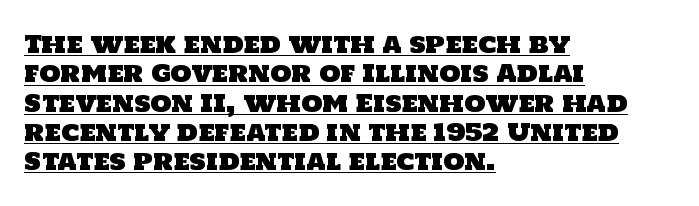
The image shows 24 px text type; set left-aligned, line spacing 1.22x, normal letter spacing, underlined.
